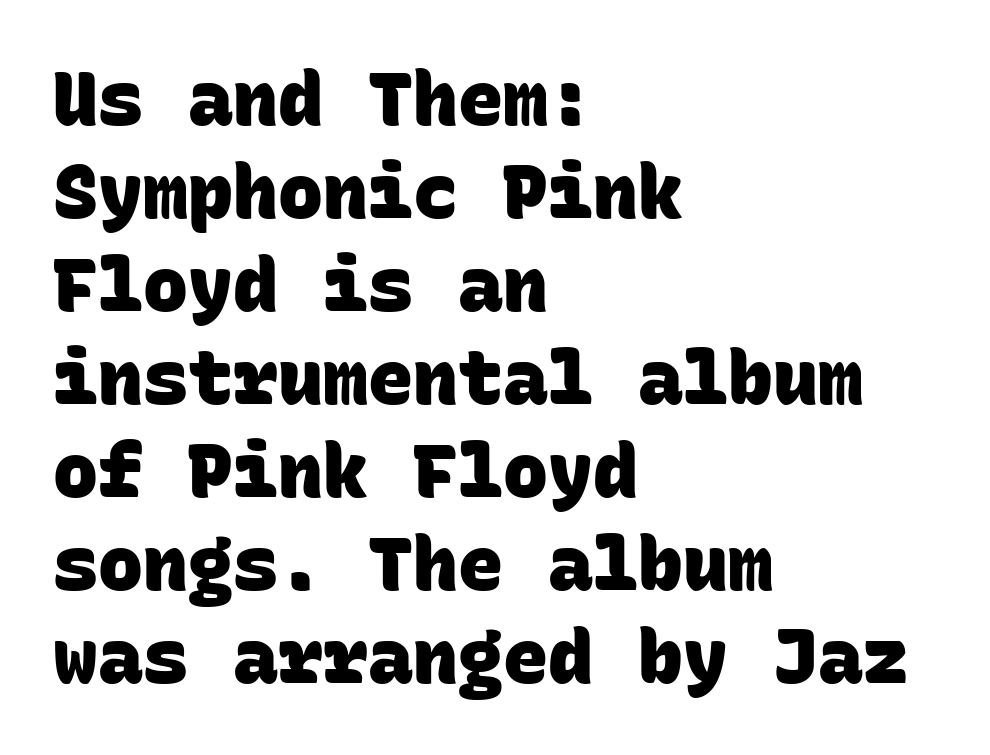
{"serif": "no", "bold": "yes", "weight": "heavy", "width": "normal", "stroke_contrast": "low", "x_height": "large", "monospaced": "yes", "underline": "no", "align": "left", "line_spacing_ratio": 1.24, "letter_spacing": "normal", "letter_spacing_em": 0.0, "glyph_px": 75}
